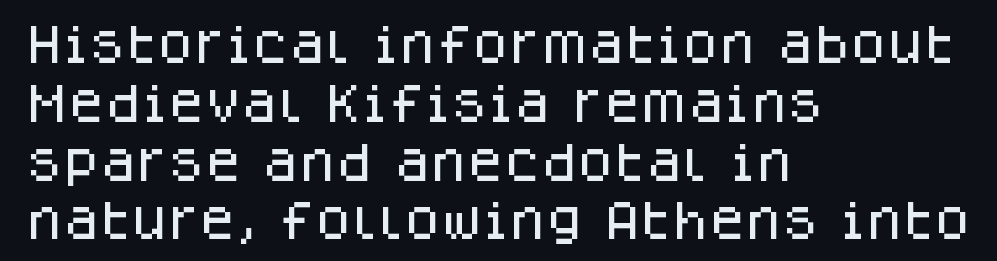
The image shows 42 px sans-serif type, upright; set left-aligned, normal line spacing (1.4x), normal letter spacing, not underlined; low stroke contrast and a large x-height.
